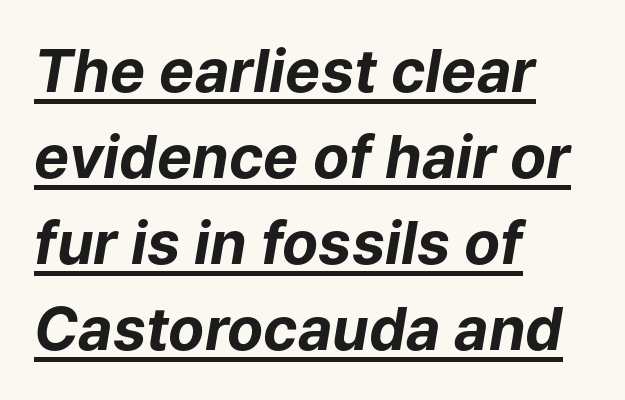
Heavy-handed strokes throughout: this text is bold. Tall strokes in this sample are angled rather than plumb. The compositor pushed each line to the left boundary. Glance below the letters and you will spot a drawn line. Proportional: the letters do not fall into vertical columns. Students, observe: this is what conventionally led text looks like.
